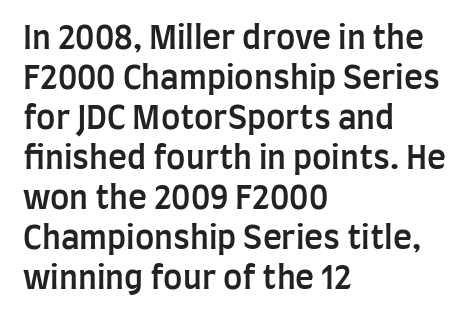
Proportional: the letters do not fall into vertical columns. Leftover space on each line is placed entirely after the last word. Its strokes are somewhat broadened, the hallmark of semibold type. Tall strokes in this sample are plumb rather than angled.
